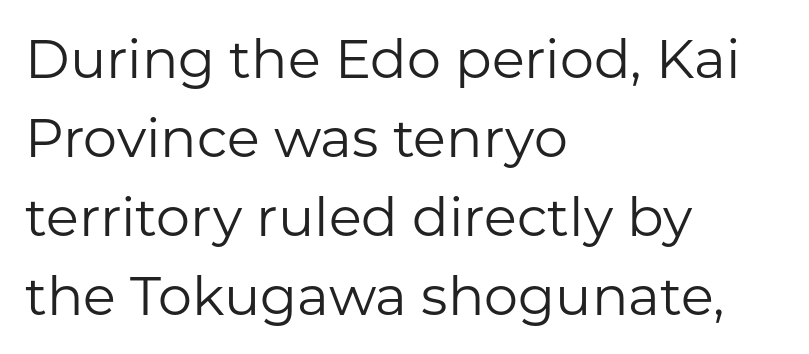
Q: Is the text bold? A: No.
Q: Is the text italic (slanted)? A: No, it is upright.
Q: Is the typeface a serif or a sans-serif typeface? A: Sans-serif.
Q: Is the text underlined? A: No.
Q: How is the paragraph aligned? A: Left-aligned.
Q: Is the spacing between letters normal or unusually wide? A: Normal.
Q: Is the spacing between lines tight, normal or loose? A: Normal.
Q: Width (condensed, normal, or wide)? A: Normal.
Q: Stroke contrast? A: Low.
Q: x-height? A: Medium.
Q: Monospaced? A: No.
